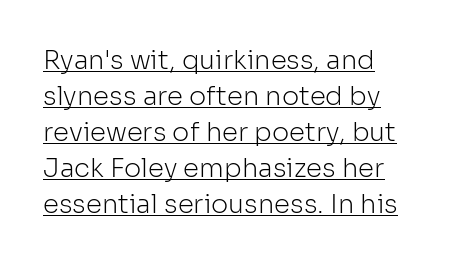
Caption: standard tracking, unaltered. Horizontal alignment here is leftward, the default for most running prose. Do the letters lean? They stand straight. The space between consecutive lines is moderate. The words here are underlined. The face looks like a standard text weight, possibly lighter.
